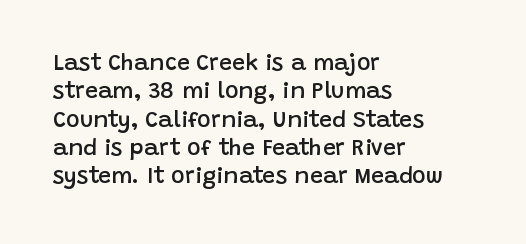
{"italic": "no", "bold": "semi", "underline": "no", "align": "left", "line_spacing_ratio": 1.23, "letter_spacing": "normal", "letter_spacing_em": 0.0, "glyph_px": 23}
